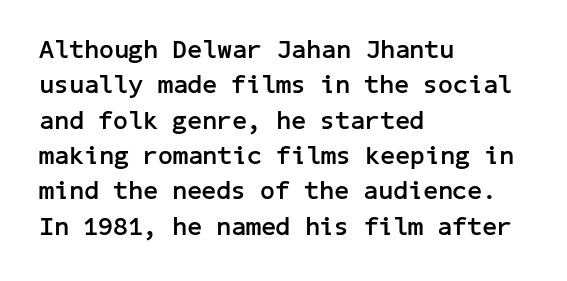
Normally led — the rows are evenly, conventionally spaced. A roman cut, with each character standing at attention. The gaps between neighbouring characters are ordinary and unremarkable. The words here are not underlined. Left-aligned paragraph, ragged on the right. The typesetting leans heavy: a genuine bold.
